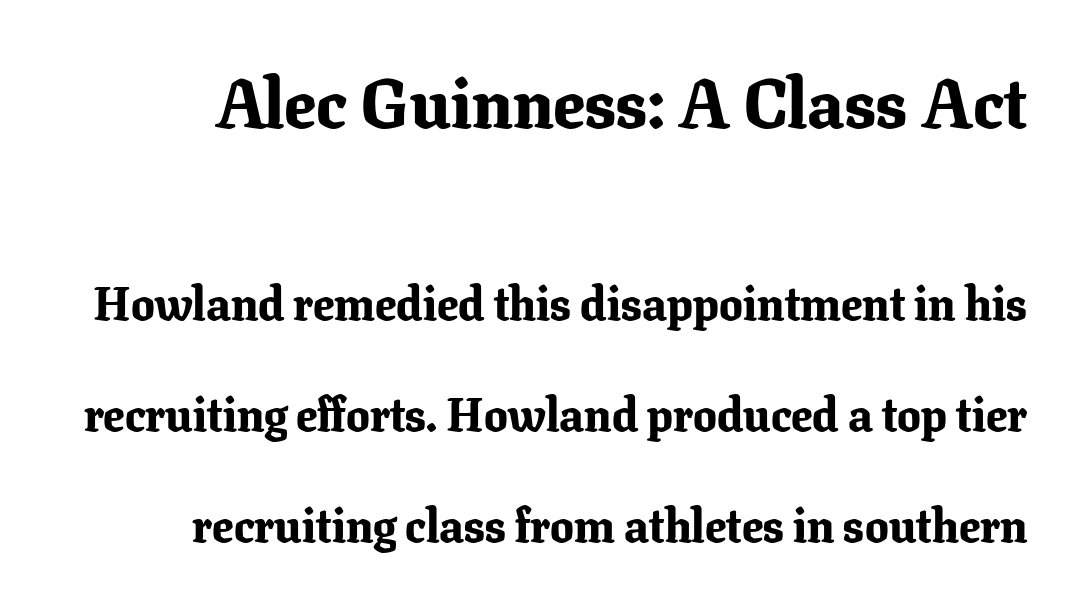
{"serif": "yes", "italic": "no", "bold": "yes", "weight": "bold", "width": "normal", "stroke_contrast": "low", "x_height": "medium", "monospaced": "no", "underline": "no", "align": "right", "line_spacing": "loose", "line_spacing_ratio": 2.36, "letter_spacing": "normal", "letter_spacing_em": 0.0, "larger_block": "first", "size_ratio": 1.49, "glyph_px": 70}
